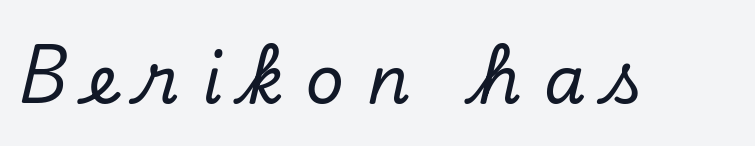
The image shows 67 px serif type, italic (leaning right); set unusually wide letter spacing (+0.34 em), not underlined; low stroke contrast and a small x-height.
